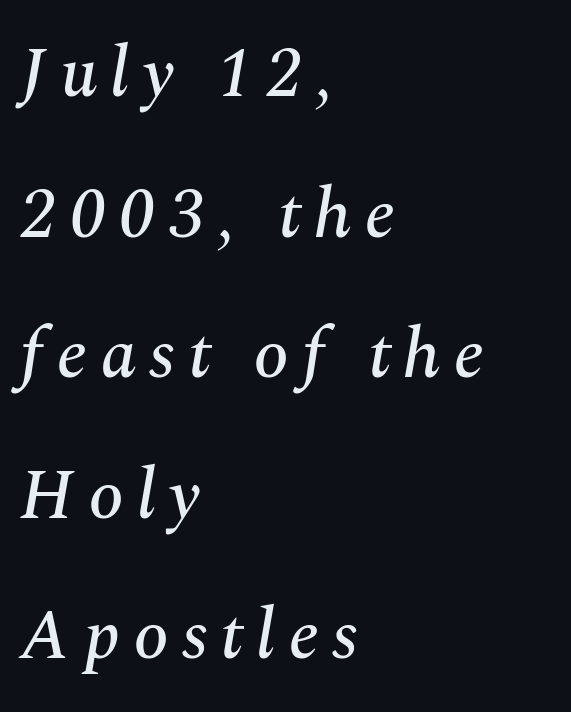
This sample has the flowing, uneven cadence of proportional lettering. Letterform terminals end in serifs throughout the passage. Unmarked baselines from the first word to the last. In terms of posture, this sample is oblique. The setting favours the left margin, as ordinary paragraphs usually do.
